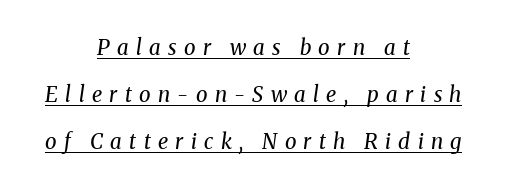
Does the leading feel generous? Absolutely, it's lavish. A quiet, ordinary-to-light weight characterises the typeface. The axis of the letterforms is tilted away from vertical. These lines are centered, leaving both edges ragged.
